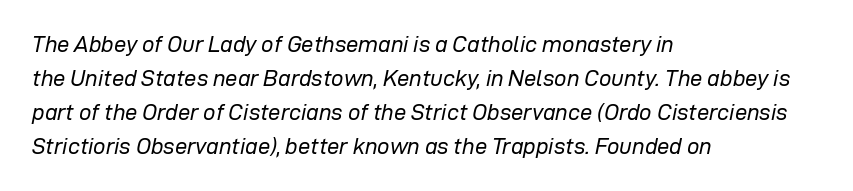
{"italic": "yes", "lean": "right", "slant_degrees": 12, "bold": "no", "underline": "no", "align": "left", "line_spacing": "normal", "line_spacing_ratio": 1.54, "letter_spacing": "normal", "letter_spacing_em": 0.0, "glyph_px": 22}
